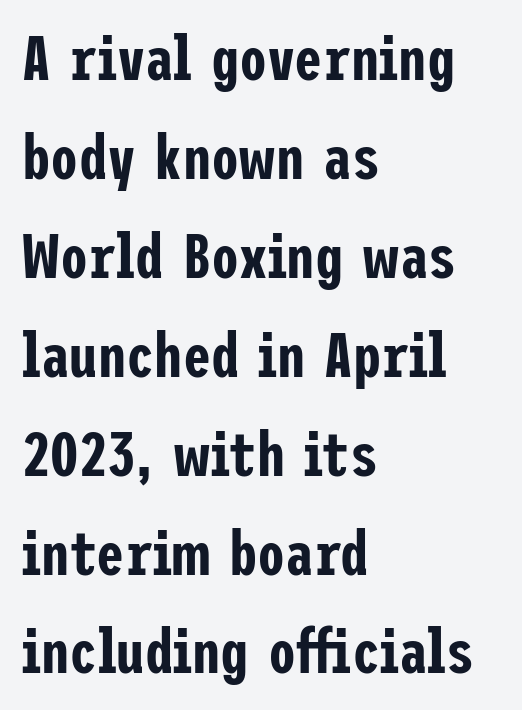
Nope, not italic — everything's standing straight. Characters follow at the spacing the type designer built in. Bare-footed words on every line. Each new line begins a customary step beneath the previous one.
